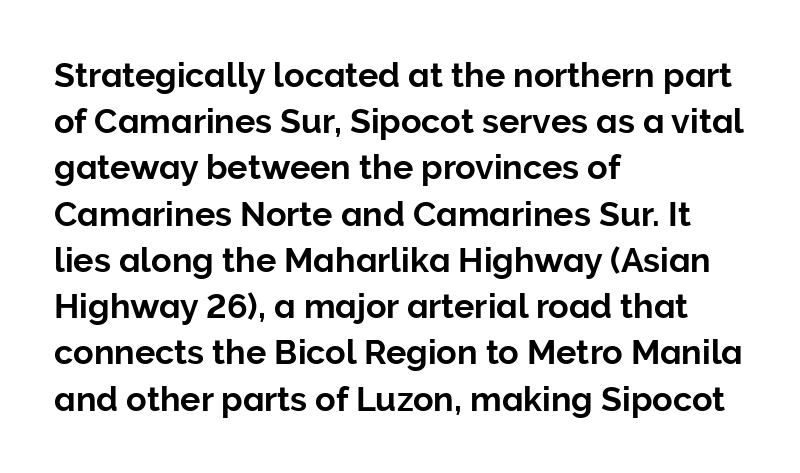
Q: Is the text italic (slanted)? A: No, it is upright.
Q: Is the typeface a serif or a sans-serif typeface? A: Sans-serif.
Q: Is the text underlined? A: No.
Q: How is the paragraph aligned? A: Left-aligned.
Q: Is the spacing between letters normal or unusually wide? A: Normal.
Q: Is the spacing between lines tight, normal or loose? A: Normal.
Q: Width (condensed, normal, or wide)? A: Normal.
Q: Stroke contrast? A: Low.
Q: x-height? A: Medium.
Q: Monospaced? A: No.
